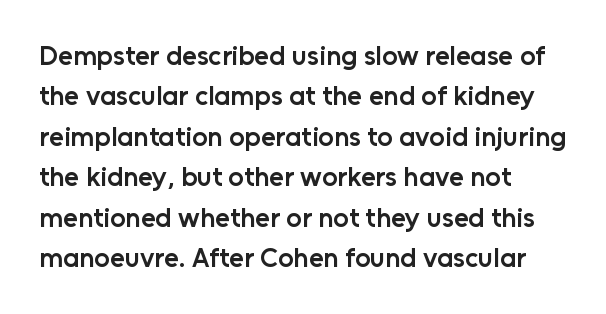
The image shows 27 px text type, upright; set left-aligned, normal line spacing (1.5x), normal letter spacing, not underlined.
